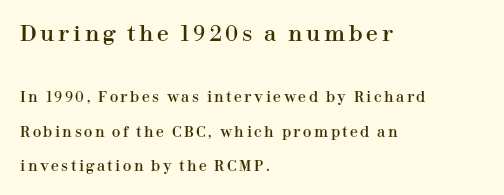
The image shows 21 px text type, upright; set left-aligned, loose line spacing (2.45x), not underlined; the first (top) block is 1.5x larger.
